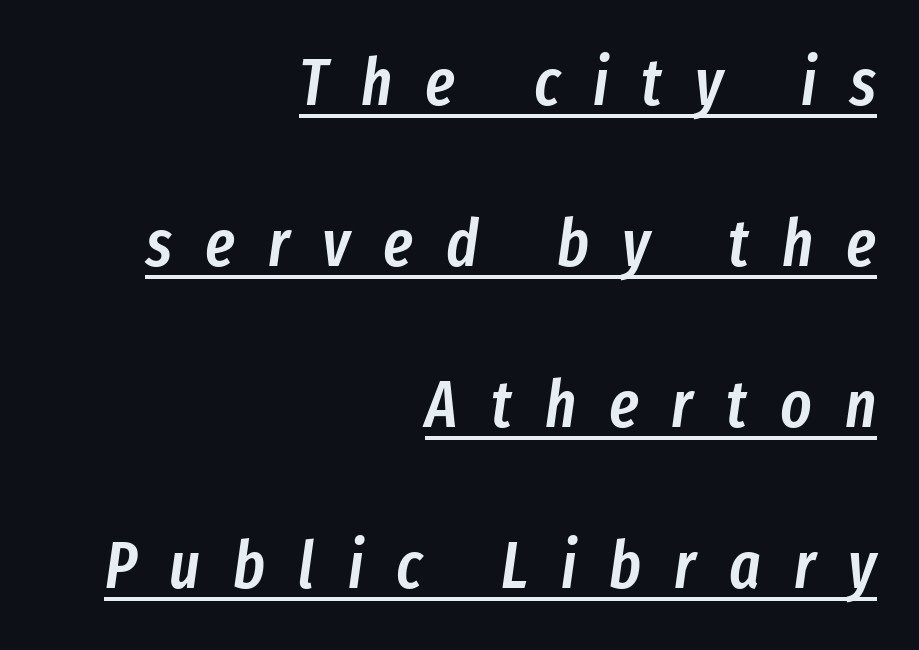
{"italic": "yes", "lean": "right", "slant_degrees": 8, "bold": "semi", "weight": "semibold", "width": "condensed", "stroke_contrast": "low", "x_height": "medium", "monospaced": "no", "underline": "yes", "align": "right", "line_spacing": "loose", "line_spacing_ratio": 2.44, "letter_spacing": "wide", "letter_spacing_em": 0.5, "glyph_px": 66}
